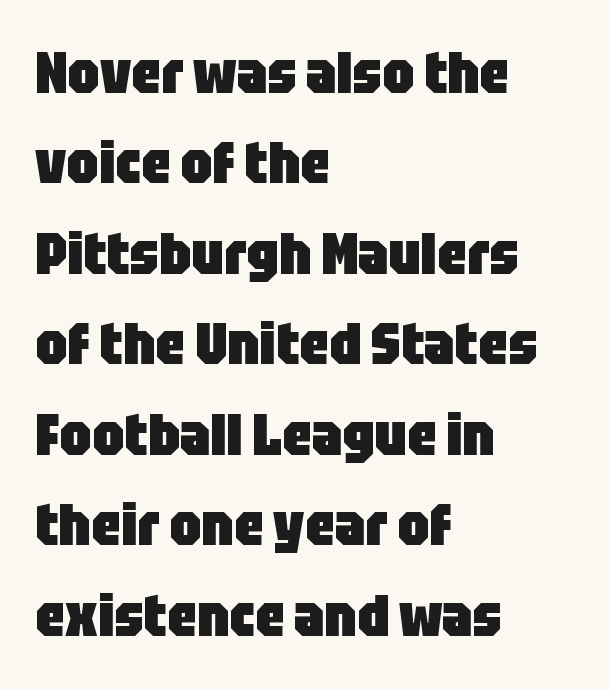
The baseline area is clear. Spacing verdict: proportional, widths tailored to each character. Emphasis by weight is at full strength: bold. Are there feet on the stems? There aren't — it's a sans.
